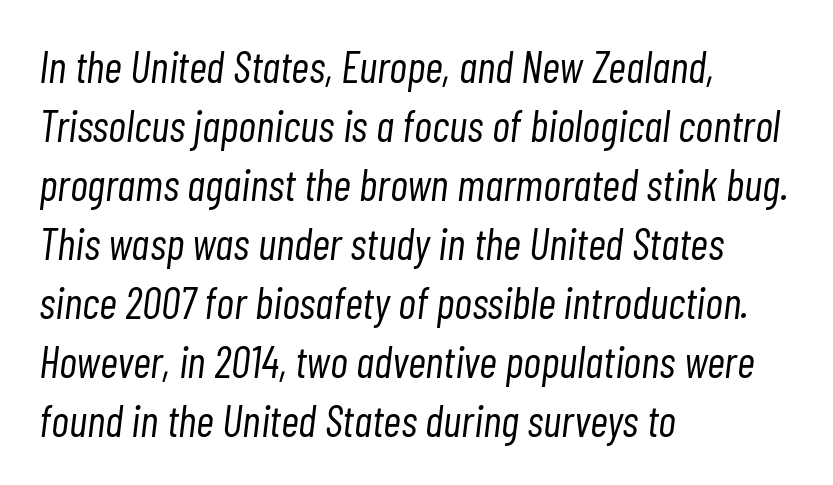
On a weight scale, this lands at 450 or below. These lines are rendered in a variable-pitch font. The line texture is even and compact thanks to regular tracking. Interline gaps are of average width in this sample. In CSS terms this would be text-align: left. Bare-footed words on every line.
